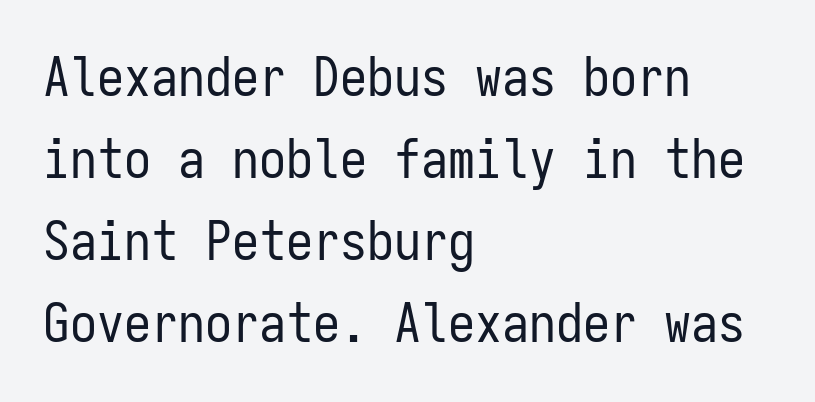
Q: Is the text bold? A: No.
Q: Is the text italic (slanted)? A: No, it is upright.
Q: Is the typeface a serif or a sans-serif typeface? A: Sans-serif.
Q: Is the text underlined? A: No.
Q: How is the paragraph aligned? A: Left-aligned.
Q: Is the spacing between letters normal or unusually wide? A: Normal.
Q: Is the spacing between lines tight, normal or loose? A: Normal.
Q: Width (condensed, normal, or wide)? A: Condensed.
Q: Stroke contrast? A: Low.
Q: x-height? A: Medium.
Q: Monospaced? A: Yes.
